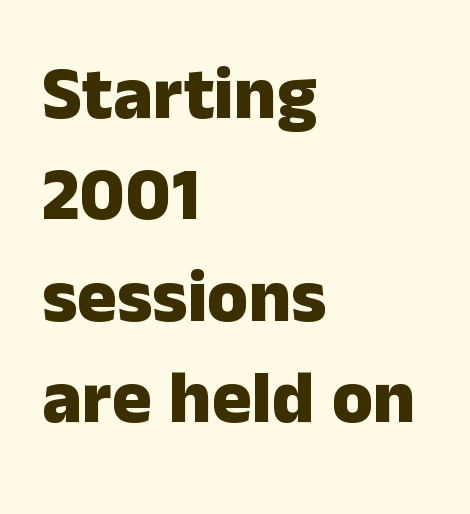
The image shows 74 px heavy sans-serif type, upright; set left-aligned, normal line spacing (1.37x), normal letter spacing, not underlined; low stroke contrast and a medium x-height.
